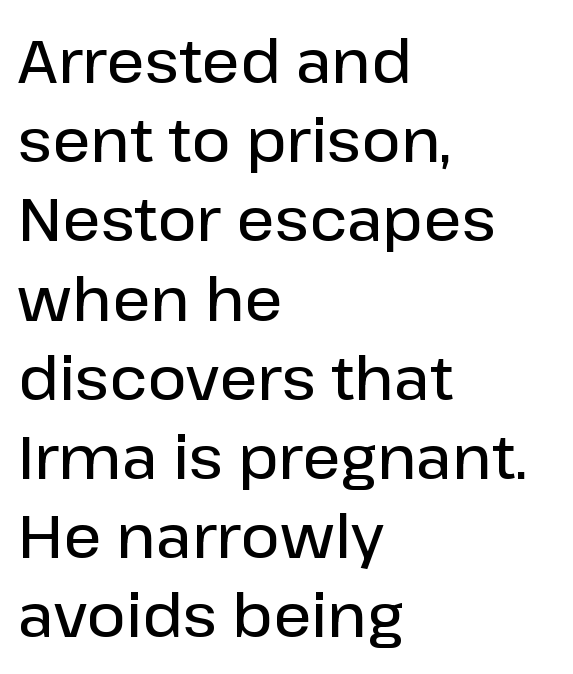
The image shows 60 px semibold sans-serif type, upright; set left-aligned, normal line spacing (1.32x), normal letter spacing, not underlined; low stroke contrast and a medium x-height.
